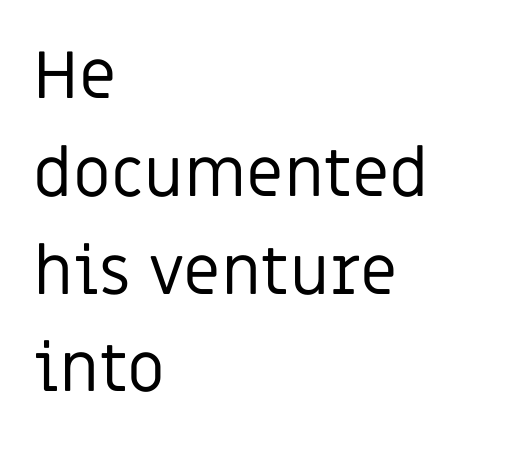
{"serif": "no", "italic": "no", "bold": "no", "weight": "regular", "width": "normal", "stroke_contrast": "low", "x_height": "large", "monospaced": "no", "underline": "no", "align": "left", "line_spacing": "normal", "line_spacing_ratio": 1.46, "letter_spacing": "normal", "letter_spacing_em": 0.0, "glyph_px": 67}
